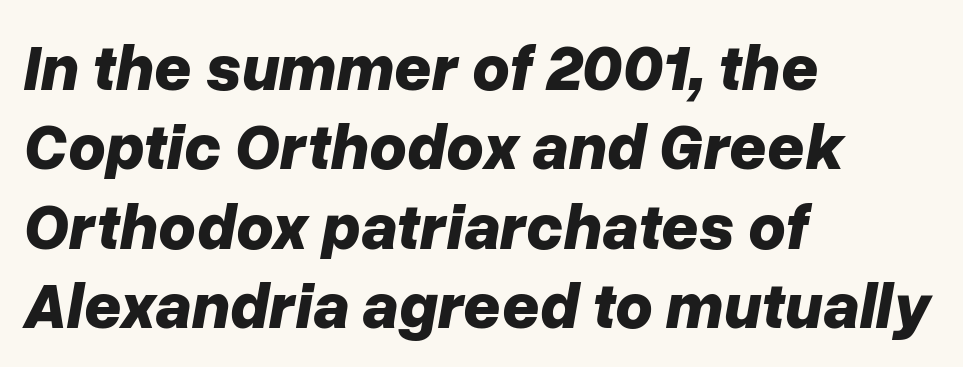
Which margin do the lines hug? The left one — the right edge is uneven. Honestly, the letter spacing is just normal — you wouldn't notice it. The passage shown is typed in a proportional face where columns would drift. The characters look thick and weighty, a clear bold. Slant detected: the letters are inclined. Beneath every word, the page is bare.
